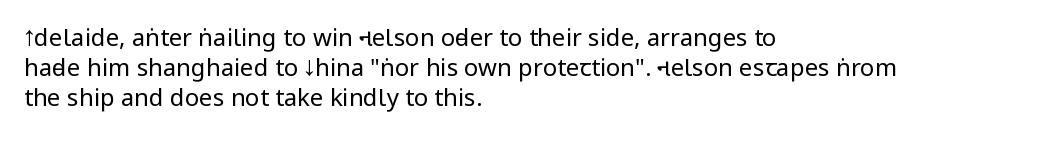
{"italic": "no", "bold": "no", "underline": "no", "align": "left", "line_spacing": "normal", "line_spacing_ratio": 1.26, "letter_spacing": "normal", "letter_spacing_em": 0.0, "glyph_px": 24}
